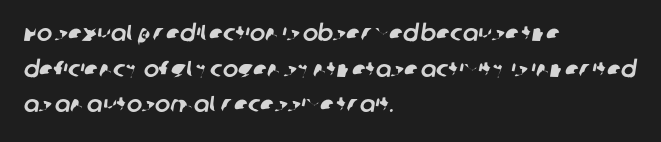
One-word summary of the alignment: left. The face used here is rendered with its standard letterfit. Does the leading feel generous? No, just average. Just letters on the line, the space beneath them empty.
